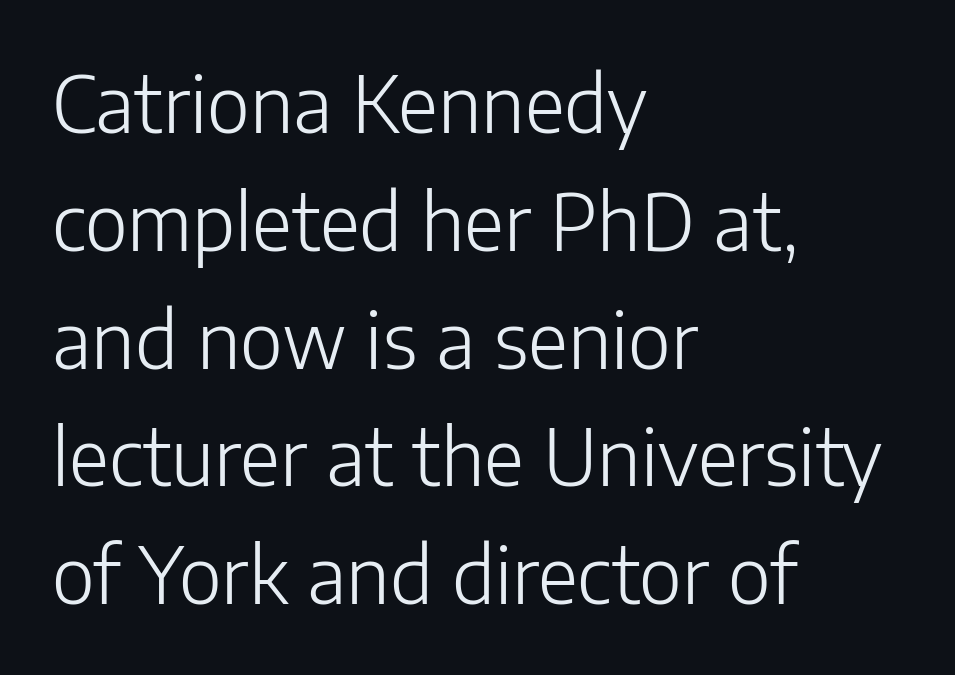
The image shows 78 px light sans-serif type, upright; set left-aligned, normal line spacing (1.51x), normal letter spacing, not underlined; low stroke contrast and a medium x-height.
